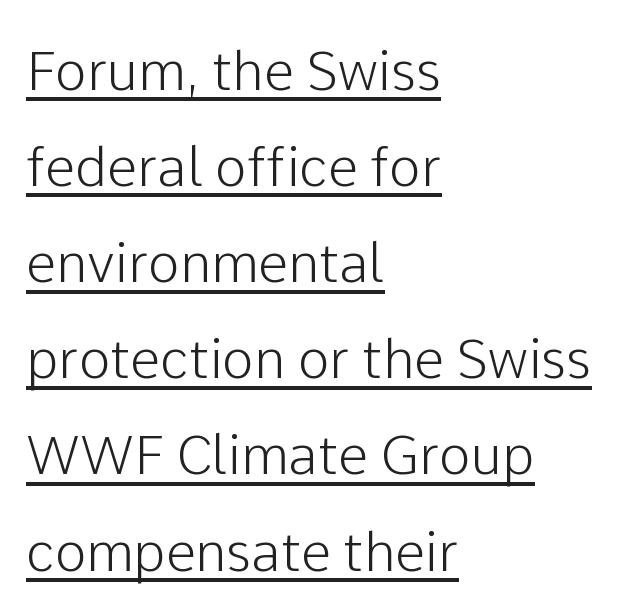
{"serif": "no", "italic": "no", "width": "normal", "stroke_contrast": "low", "x_height": "medium", "monospaced": "no", "underline": "yes", "align": "left", "line_spacing_ratio": 1.78, "letter_spacing": "normal", "letter_spacing_em": 0.0, "glyph_px": 54}
